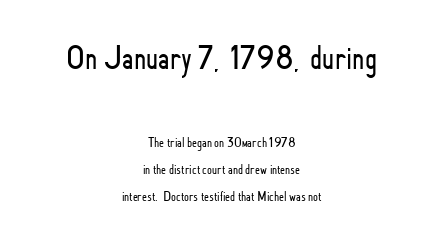
{"serif": "no", "italic": "no", "bold": "no", "weight": "light", "width": "condensed", "stroke_contrast": "low", "x_height": "small", "monospaced": "no", "underline": "no", "align": "center", "line_spacing": "loose", "line_spacing_ratio": 1.93, "letter_spacing": "normal", "letter_spacing_em": 0.0, "larger_block": "first", "size_ratio": 2.43, "glyph_px": 34}
